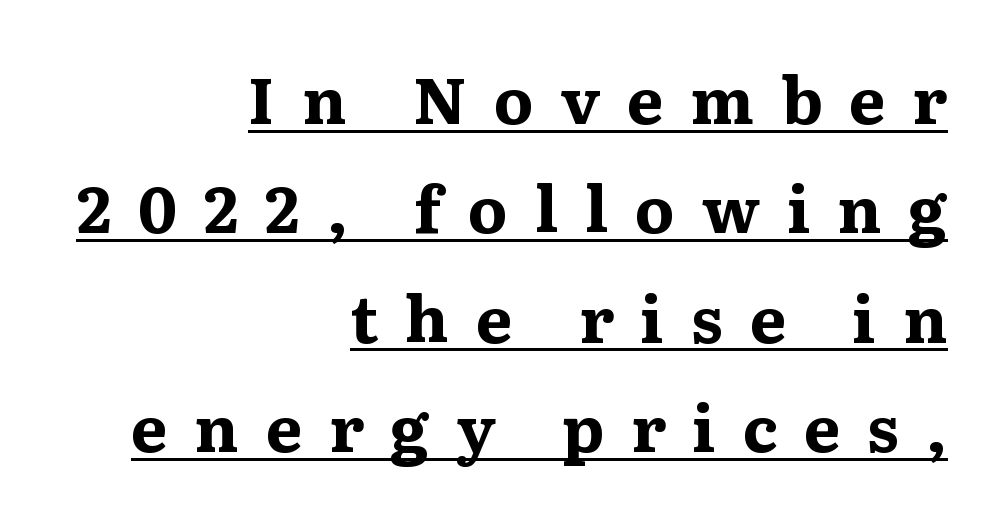
Reading down the block, your eye finds every line finishing at a fixed right position. Honestly, the letter spacing is so wide it's the main thing you notice. Set as a true bold cut, around the 700 mark. Proportional: the letters do not fall into vertical columns. Letterform terminals end in serifs throughout the passage.
